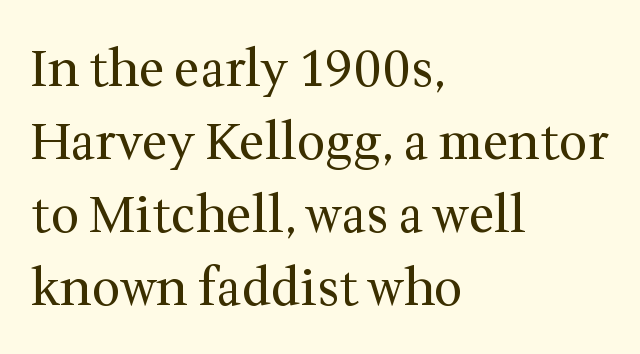
The font is comparable to plain body text, perhaps lighter. Upright lettering throughout. Is this a fixed-width face? No — the glyphs have proportional, varying widths. This is serif lettering, the kind often seen in printed books. The leading is moderate, giving the passage an even texture.
